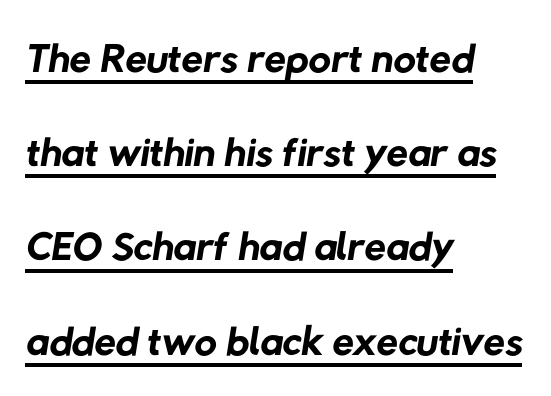
The image shows 62 px regular-weight sans-serif type; set left-aligned, normal line spacing (1.52x), normal letter spacing, underlined; low stroke contrast and a medium x-height.
